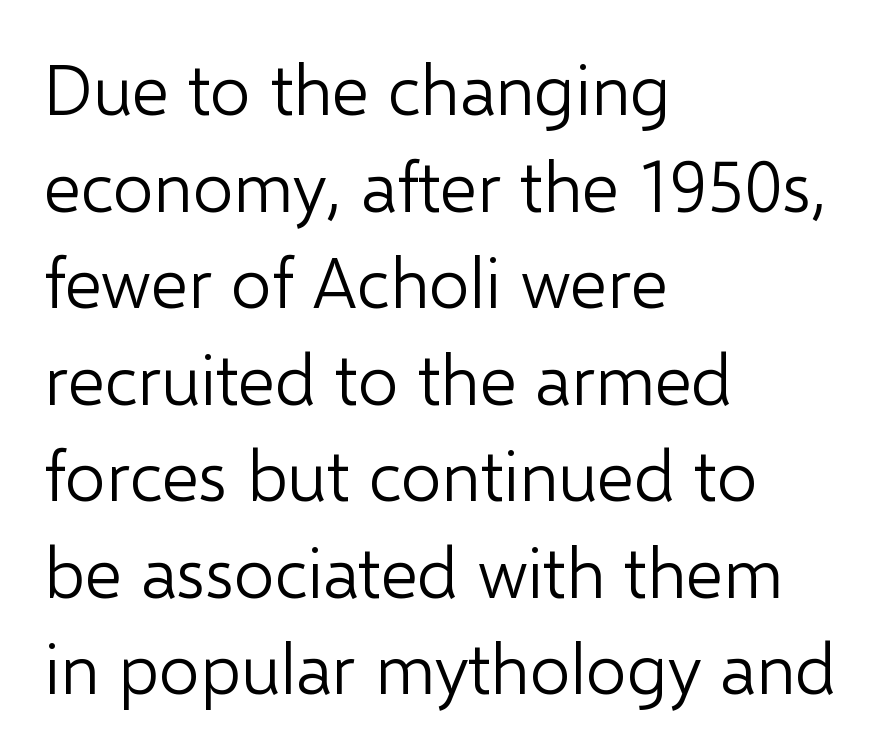
{"serif": "no", "italic": "no", "bold": "no", "weight": "light", "width": "normal", "stroke_contrast": "low", "x_height": "medium", "monospaced": "no", "underline": "no", "align": "left", "line_spacing": "normal", "line_spacing_ratio": 1.36, "letter_spacing": "normal", "letter_spacing_em": 0.0, "glyph_px": 71}
